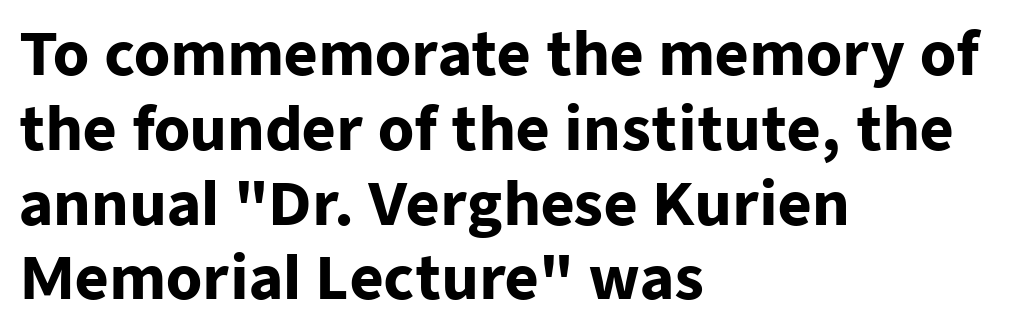
Vertical strokes here are truly vertical. Compared with a centered layout, this one pins lines to the left instead. Compared with typical body copy, the letter spacing here is the same. One glance says typical: line gaps are just what's usual. Each row of text sits above clean, open space.
